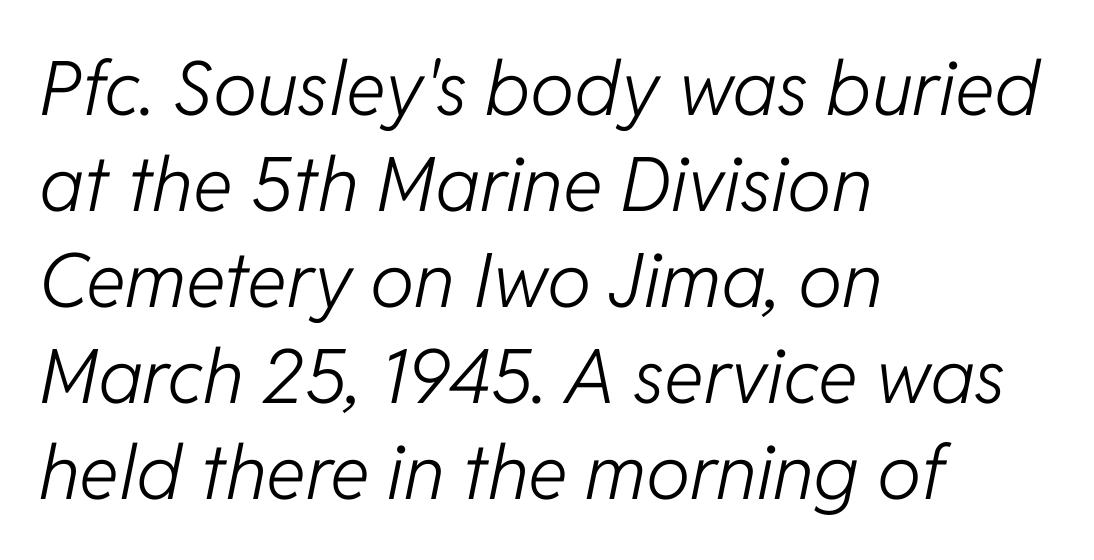
{"italic": "yes", "lean": "right", "slant_degrees": 11, "bold": "no", "weight": "light", "width": "normal", "stroke_contrast": "low", "x_height": "medium", "monospaced": "no", "underline": "no", "align": "left", "line_spacing": "normal", "line_spacing_ratio": 1.28, "letter_spacing": "normal", "letter_spacing_em": 0.0, "glyph_px": 75}
